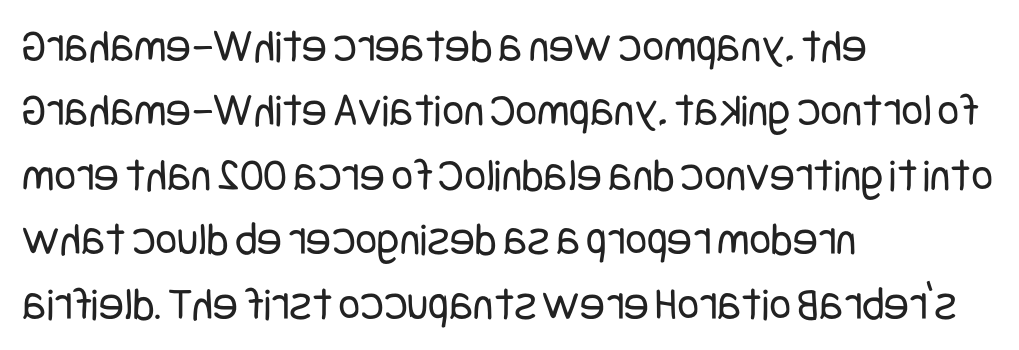
The image shows 47 px regular-weight, condensed sans-serif type, upright; set left-aligned, normal line spacing (1.37x), normal letter spacing, not underlined; low stroke contrast and a large x-height.
